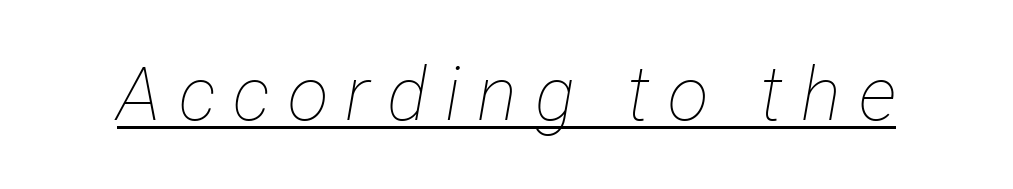
Q: Is the text bold? A: No.
Q: Is the text italic (slanted)? A: Yes, it leans right by about 12 degrees.
Q: Is the text underlined? A: Yes.
Q: Is the spacing between letters normal or unusually wide? A: Unusually wide.
Q: Width (condensed, normal, or wide)? A: Condensed.
Q: Stroke contrast? A: Low.
Q: x-height? A: Medium.
Q: Monospaced? A: No.
